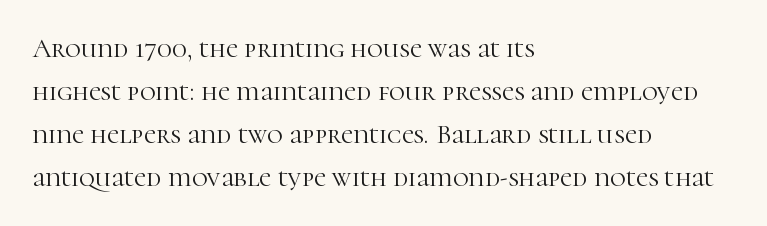
{"italic": "no", "bold": "no", "underline": "no", "align": "left", "line_spacing": "normal", "line_spacing_ratio": 1.59, "letter_spacing": "normal", "letter_spacing_em": 0.0, "glyph_px": 27}
